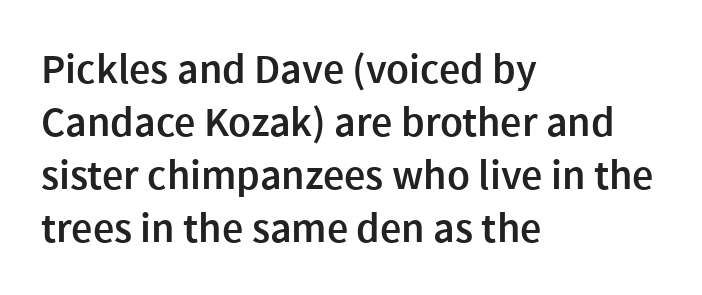
Q: Is the text bold? A: Semi-bold.
Q: Is the text italic (slanted)? A: No, it is upright.
Q: Is the typeface a serif or a sans-serif typeface? A: Sans-serif.
Q: Is the text underlined? A: No.
Q: How is the paragraph aligned? A: Left-aligned.
Q: Is the spacing between letters normal or unusually wide? A: Normal.
Q: Is the spacing between lines tight, normal or loose? A: Normal.
Q: Width (condensed, normal, or wide)? A: Normal.
Q: x-height? A: Medium.
Q: Monospaced? A: No.
